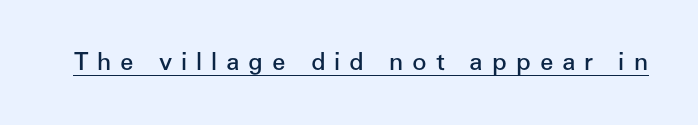
Q: Is the text bold? A: Semi-bold.
Q: Is the text italic (slanted)? A: No, it is upright.
Q: Is the text underlined? A: Yes.
Q: Is the spacing between letters normal or unusually wide? A: Unusually wide.
